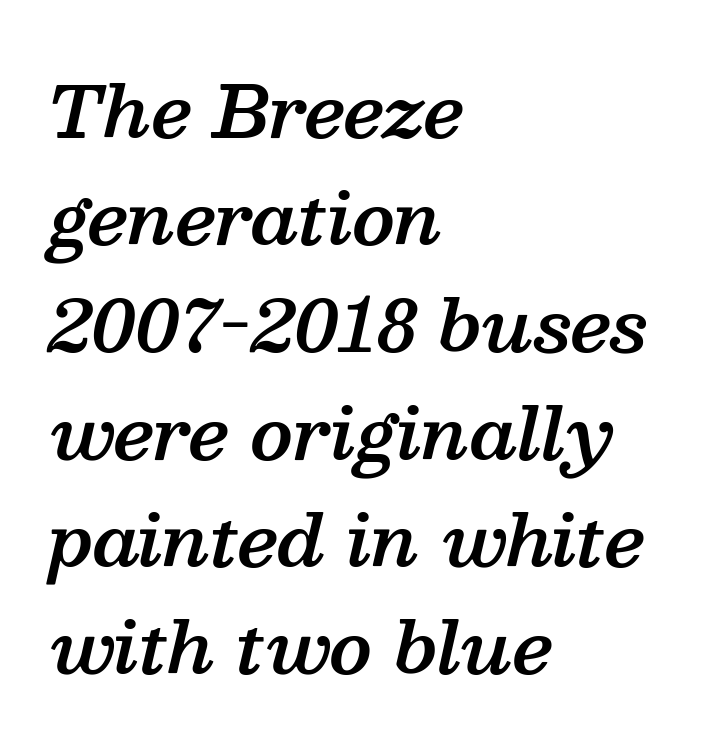
{"serif": "yes", "italic": "yes", "lean": "right", "slant_degrees": 13, "bold": "semi", "weight": "semibold", "width": "normal", "stroke_contrast": "medium", "x_height": "medium", "monospaced": "no", "underline": "no", "align": "left", "line_spacing": "normal", "line_spacing_ratio": 1.51, "letter_spacing": "normal", "letter_spacing_em": 0.0, "glyph_px": 71}
